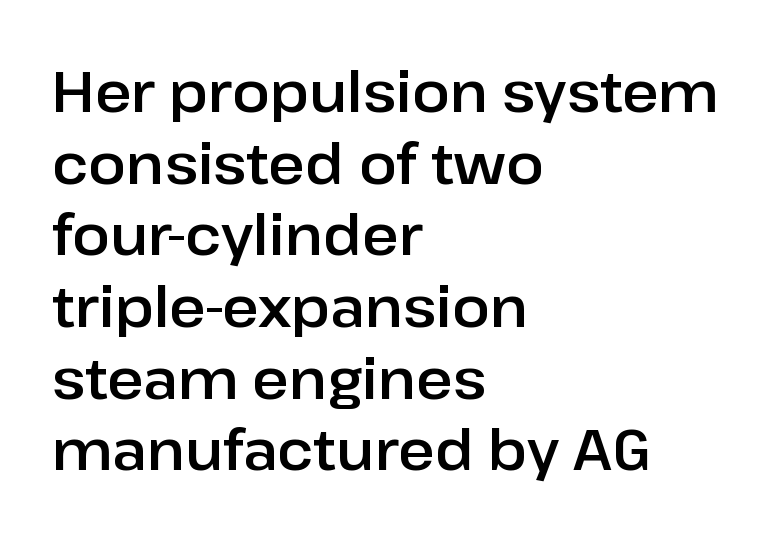
Is this a fixed-width face? No — the glyphs have proportional, varying widths. The horizontal fit of the characters is conventional and even. The lettering holds an erect, upright posture throughout. One-word summary of the alignment: left.
